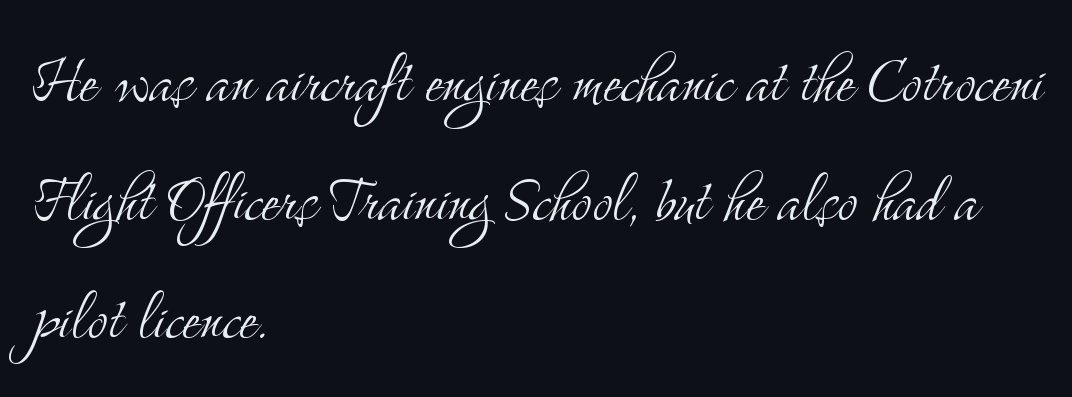
The image shows 76 px light, condensed serif type; set left-aligned, normal line spacing (1.56x), normal letter spacing, not underlined; medium stroke contrast and a small x-height.
